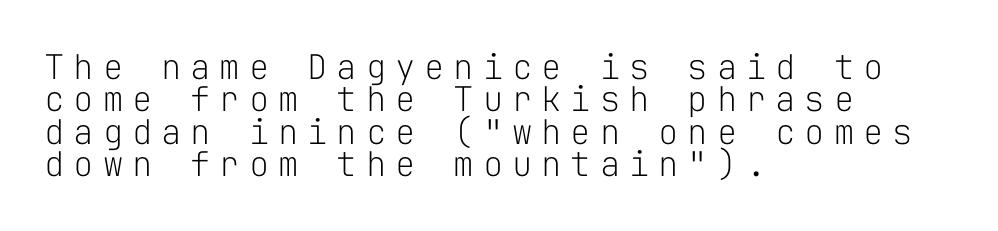
The image shows 34 px light sans-serif type, upright, monospaced; set left-aligned, tight line spacing (0.95x), unusually wide letter spacing (+0.26 em), not underlined; low stroke contrast and a medium x-height.
